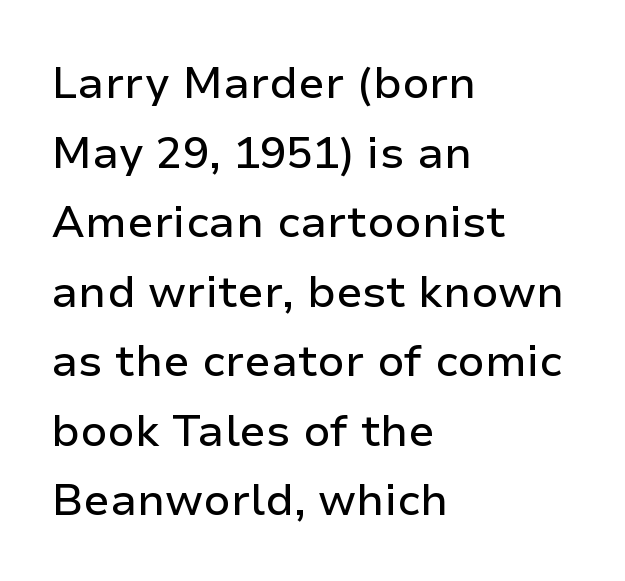
Q: Is the text italic (slanted)? A: No, it is upright.
Q: Is the typeface a serif or a sans-serif typeface? A: Sans-serif.
Q: Is the text underlined? A: No.
Q: How is the paragraph aligned? A: Left-aligned.
Q: Is the spacing between letters normal or unusually wide? A: Normal.
Q: Is the spacing between lines tight, normal or loose? A: Normal.
Q: Width (condensed, normal, or wide)? A: Normal.
Q: Stroke contrast? A: Low.
Q: x-height? A: Medium.
Q: Monospaced? A: No.
